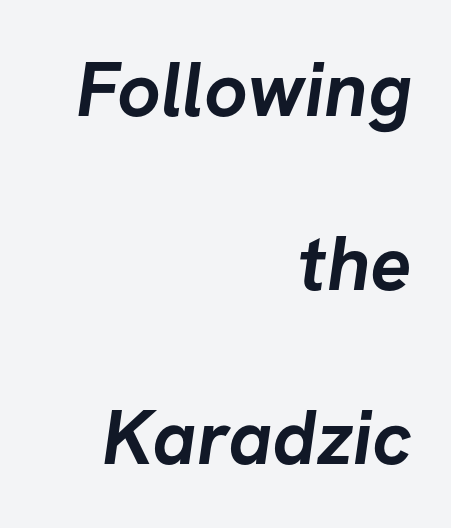
The rendering anchors every line to the right-hand side. Every letter is thick-stroked: bold, no question. How are the letters spaced? Ordinarily, with no added tracking. The typeface chosen for these lines omits serifs. Letters rest on an invisible, unmarked baseline. A typesetter would call this proportional, since set widths differ per character.
